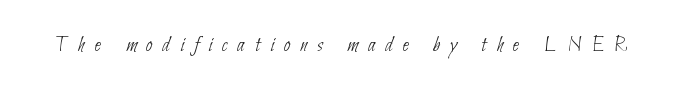
{"bold": "no", "underline": "no", "letter_spacing": "wide", "letter_spacing_em": 0.46, "glyph_px": 22}
